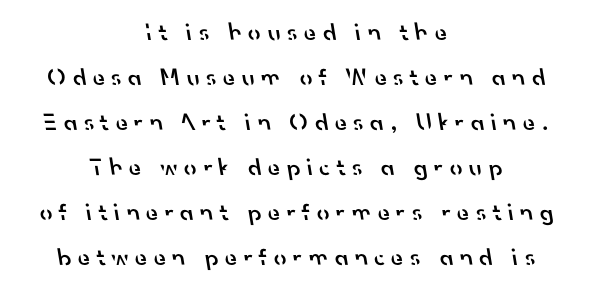
The image shows 25 px text type; set centered, line spacing 1.8x, unusually wide letter spacing (+0.26 em), not underlined.
